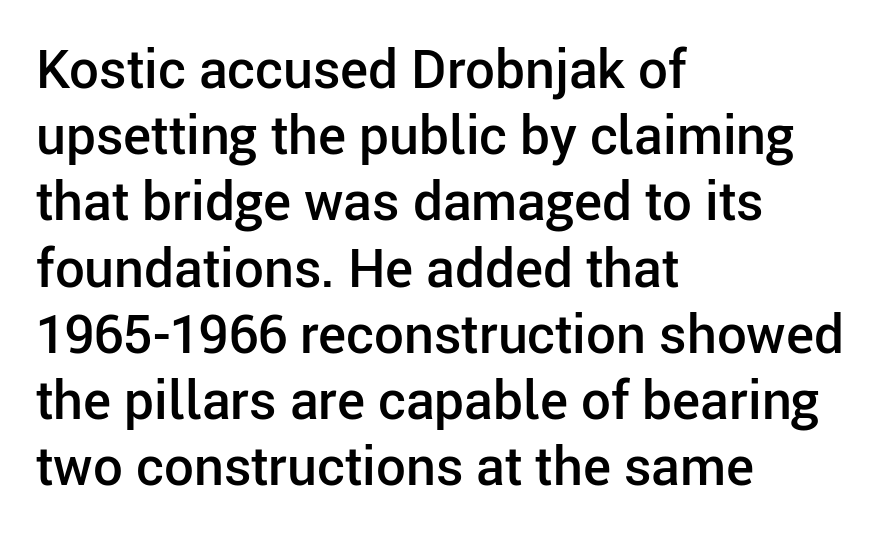
Examine the stroke ends and you'll find no serifs. The paragraph has a hard left edge and a soft right edge. Each row of text sits above clean, open space. The passage shown is typed in a proportional face where columns would drift.
